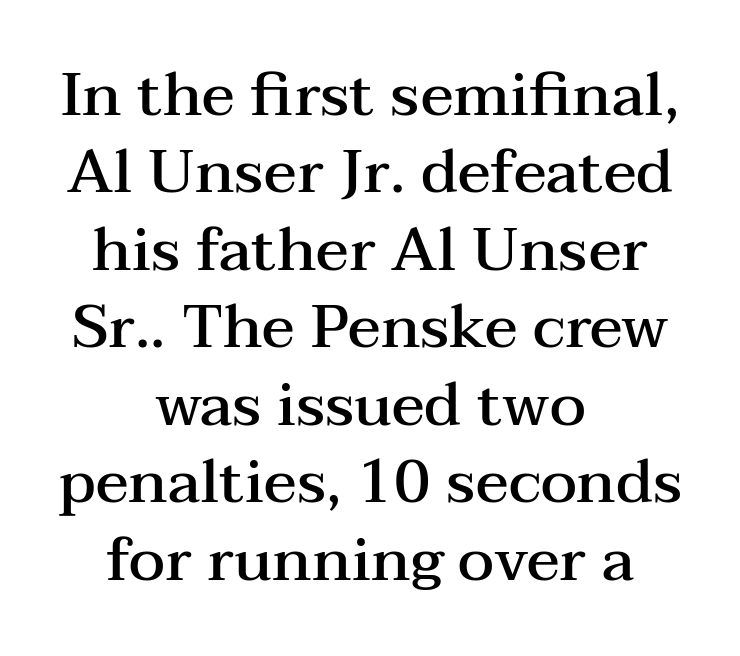
The image shows 61 px semibold, wide serif type, upright; set centered, normal line spacing (1.27x), normal letter spacing, not underlined; medium stroke contrast and a medium x-height.
